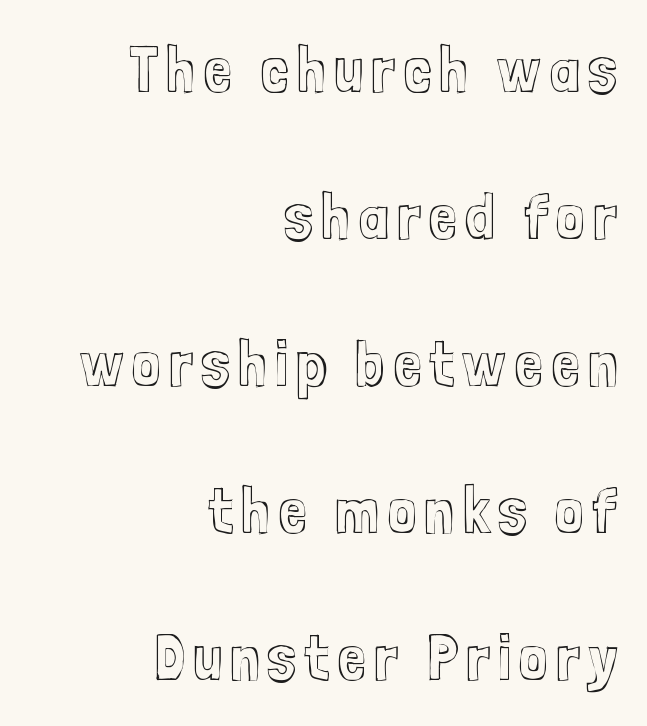
The image shows 65 px condensed type, upright; set right-aligned, loose line spacing (2.26x), not underlined; a medium x-height.
